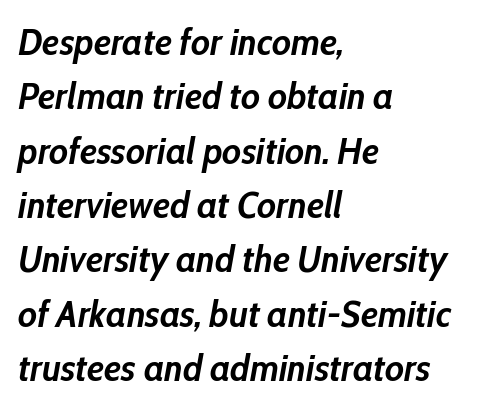
The image shows 38 px semibold, condensed type, italic (leaning right); set left-aligned, normal line spacing (1.43x), normal letter spacing, not underlined; low stroke contrast and a medium x-height.
